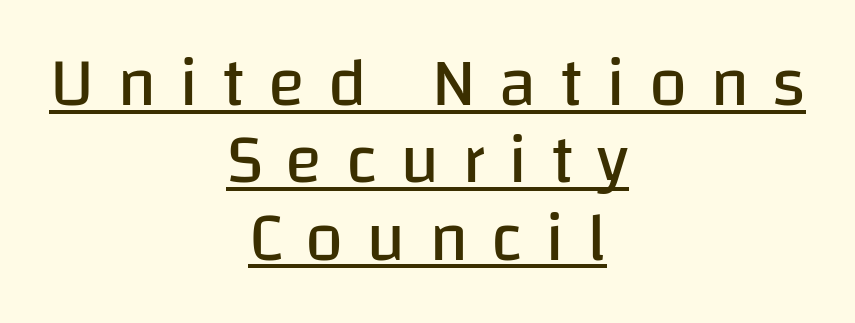
The image shows 69 px regular-weight sans-serif type, upright; set centered, tight line spacing (1.12x), unusually wide letter spacing (+0.33 em), underlined; low stroke contrast and a large x-height.
